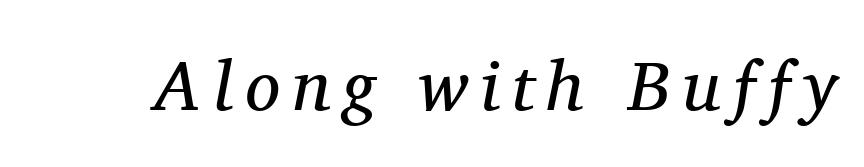
The image shows 70 px regular-weight serif type, italic (leaning right); set not underlined; medium stroke contrast and a medium x-height.
